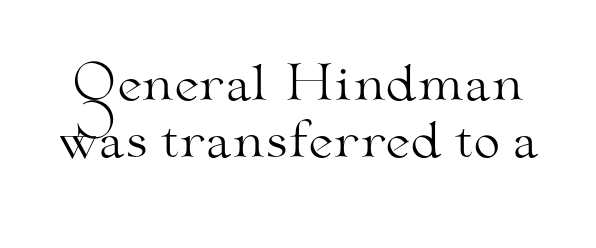
The image shows 48 px light, wide serif type, upright; set line spacing 1.18x, normal letter spacing, not underlined; medium stroke contrast and a small x-height.
